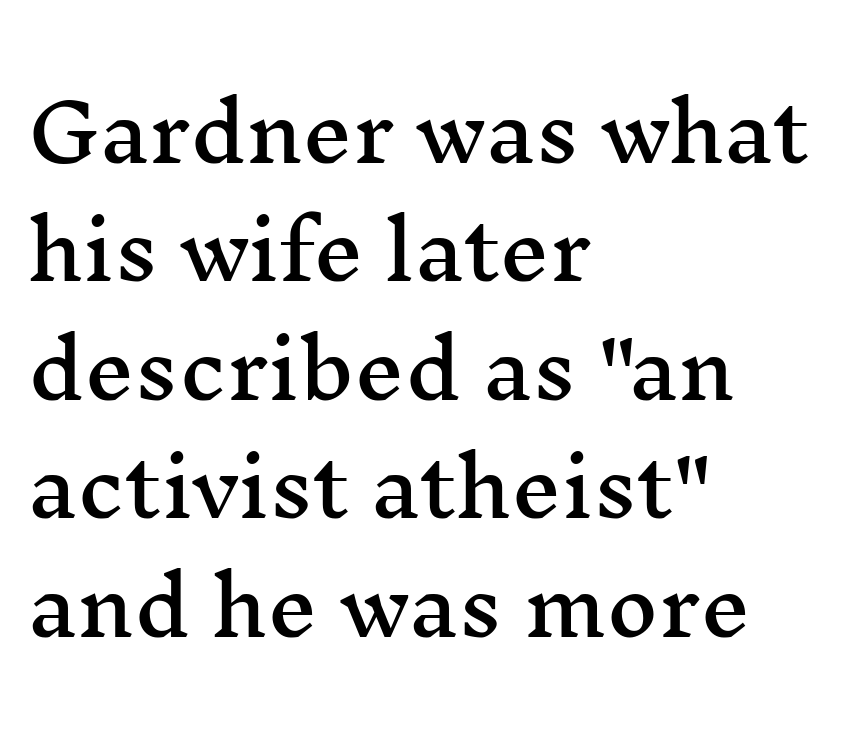
{"serif": "yes", "italic": "no", "width": "wide", "stroke_contrast": "medium", "x_height": "medium", "monospaced": "no", "underline": "no", "align": "left", "line_spacing": "normal", "line_spacing_ratio": 1.5, "letter_spacing": "normal", "letter_spacing_em": 0.0, "glyph_px": 79}
